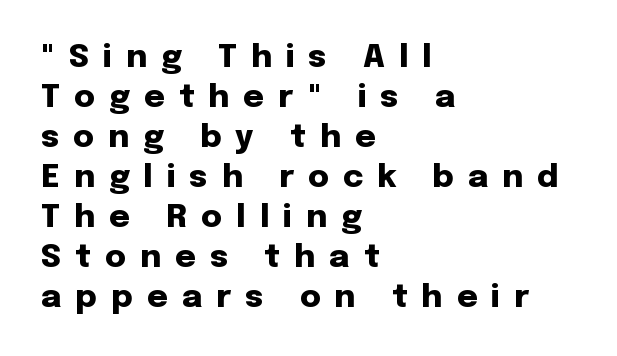
This sample is left-justified, so line endings fall wherever the words run out. Notice how the stems are strictly vertical — no italics here. The sample has been set heavy, in full bold. This rendering features lettering with no underline. These lines are rendered in a variable-pitch font.
